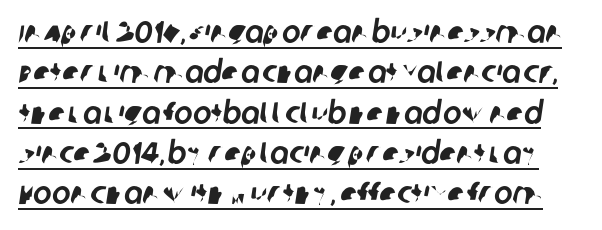
{"serif": "no", "width": "normal", "stroke_contrast": "low", "x_height": "large", "monospaced": "no", "underline": "yes", "line_spacing": "normal", "line_spacing_ratio": 1.3, "letter_spacing": "normal", "letter_spacing_em": 0.0, "glyph_px": 31}
